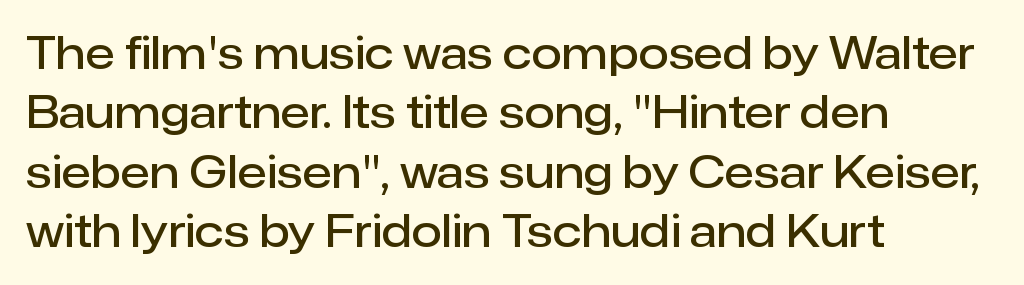
{"serif": "no", "italic": "no", "bold": "semi", "weight": "semibold", "width": "normal", "stroke_contrast": "low", "x_height": "medium", "monospaced": "no", "underline": "no", "align": "left", "line_spacing": "normal", "line_spacing_ratio": 1.35, "letter_spacing": "normal", "letter_spacing_em": 0.0, "glyph_px": 44}
